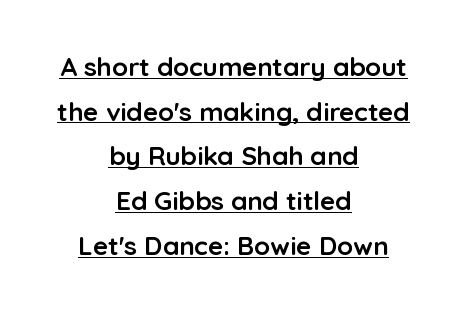
Q: Is the text bold? A: Yes.
Q: Is the text italic (slanted)? A: No, it is upright.
Q: Is the text underlined? A: Yes.
Q: How is the paragraph aligned? A: Centered.
Q: Is the spacing between letters normal or unusually wide? A: Normal.
